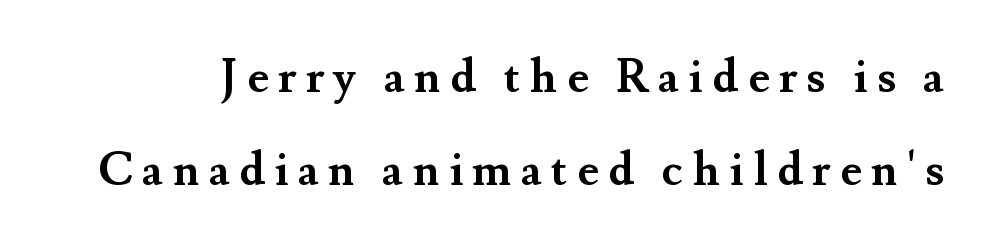
The image shows 46 px semibold serif type, upright; set loose line spacing (2.02x), unusually wide letter spacing (+0.2 em), not underlined; medium stroke contrast and a small x-height.
